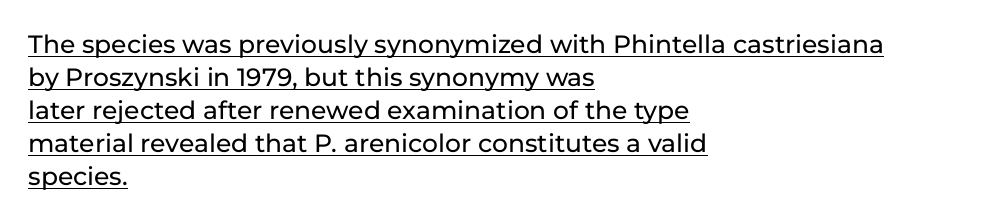
Q: Is the text italic (slanted)? A: No, it is upright.
Q: Is the text underlined? A: Yes.
Q: How is the paragraph aligned? A: Left-aligned.
Q: Is the spacing between letters normal or unusually wide? A: Normal.
Q: Is the spacing between lines tight, normal or loose? A: Normal.
